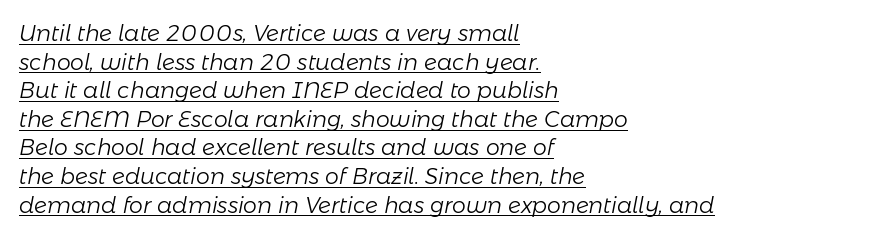
The image shows 22 px text type, italic (leaning right); set left-aligned, normal line spacing (1.3x), normal letter spacing, underlined.
